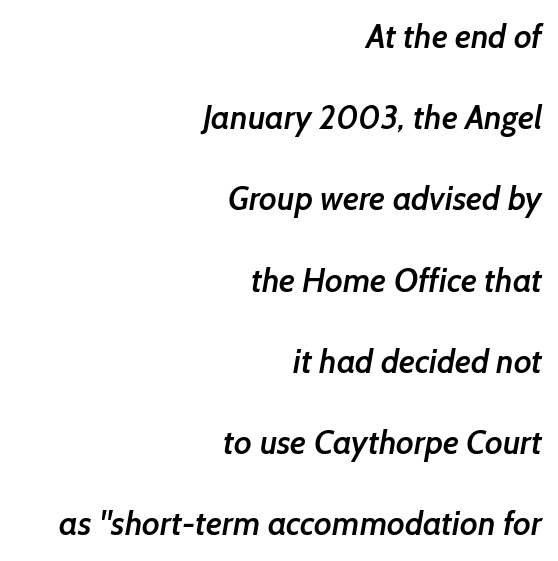
The image shows 33 px semibold sans-serif type; set right-aligned, loose line spacing (2.46x), normal letter spacing, not underlined; low stroke contrast and a medium x-height.
